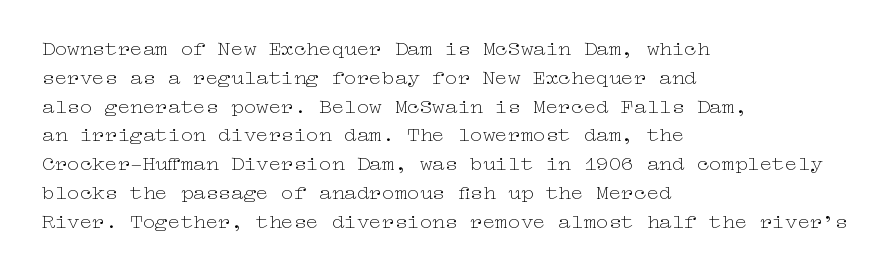
Each new line begins a customary step beneath the previous one. Stems here are at most as thick as an everyday book face. Words appear dense and cohesive because spacing is normal. Descenders hang freely into open space. The axis of the letterforms is exactly vertical.
